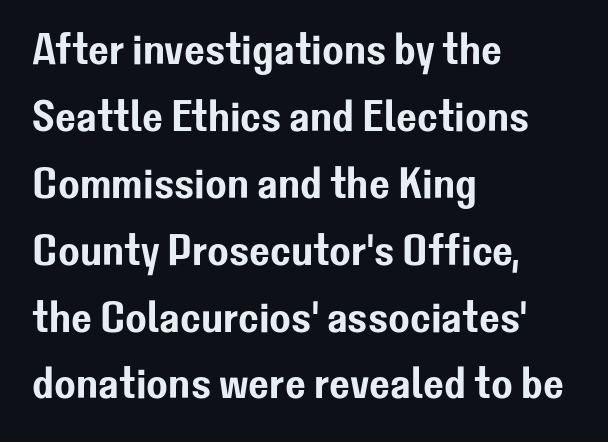
The image shows 44 px sans-serif type, upright; set left-aligned, normal line spacing (1.52x), normal letter spacing, not underlined; low stroke contrast and a medium x-height.
